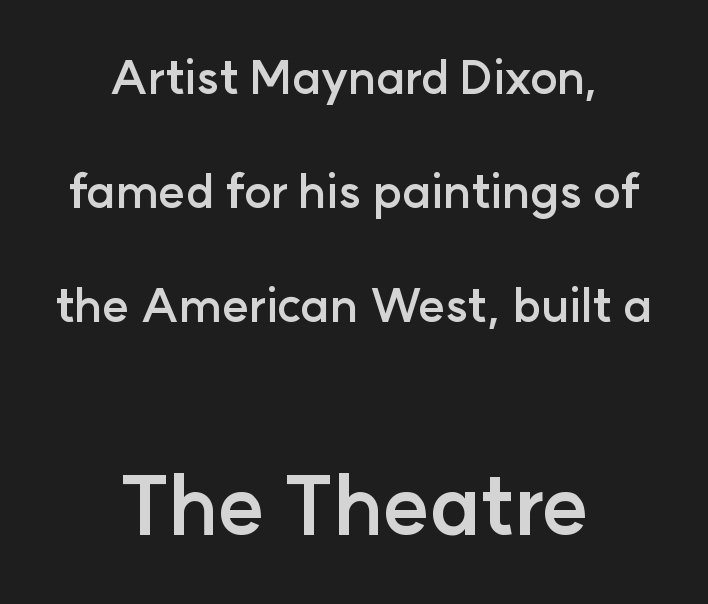
The image shows 80 px semibold sans-serif type, upright; set centered, loose line spacing (2.48x), normal letter spacing, not underlined; the second (bottom) block is 1.74x larger; low stroke contrast and a medium x-height.
